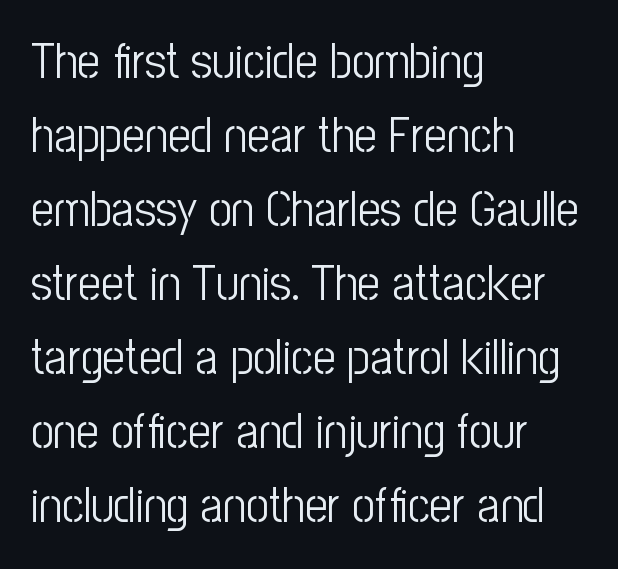
Quick note: underline off. Upright lettering throughout. The rendering anchors every line to the left-hand side. Between one letter and the next there's only the usual sliver of space. Nothing heavy about these letters — not bold at all. What kind of face is this? One without serifs — a sans.
